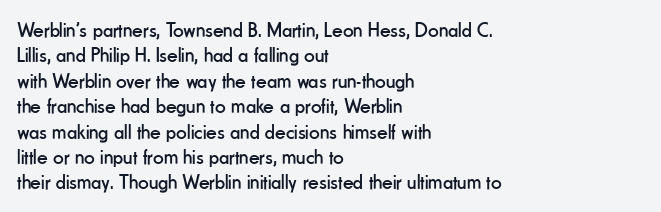
The image shows 21 px text type, upright; set left-aligned, line spacing 1.21x, normal letter spacing, not underlined.
